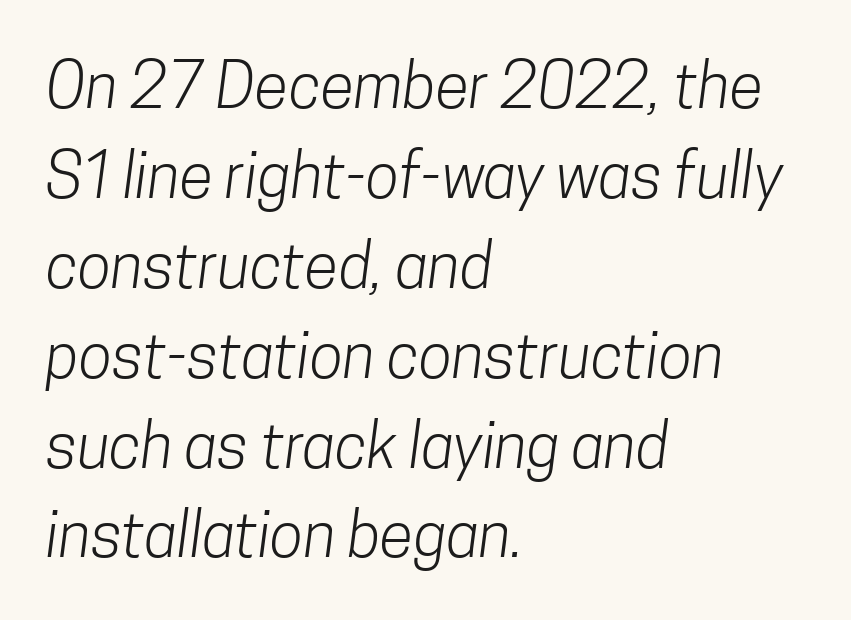
{"serif": "no", "bold": "no", "weight": "light", "width": "condensed", "stroke_contrast": "low", "x_height": "medium", "monospaced": "no", "underline": "no", "align": "left", "line_spacing": "normal", "line_spacing_ratio": 1.45, "letter_spacing": "normal", "letter_spacing_em": 0.0, "glyph_px": 62}
